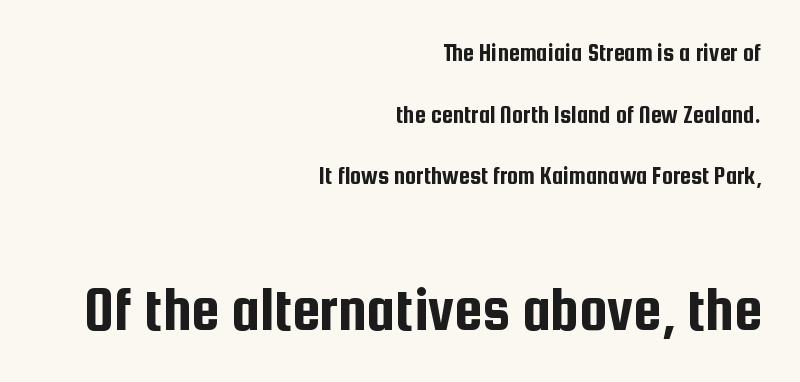
Ascenders rise straight up at ninety degrees. The type family on display is of the sans-serif kind. The rag falls on the left side of this text block. The later block is typeset at a bigger size than the earlier block. The rendering keeps characters at their native spacing.
